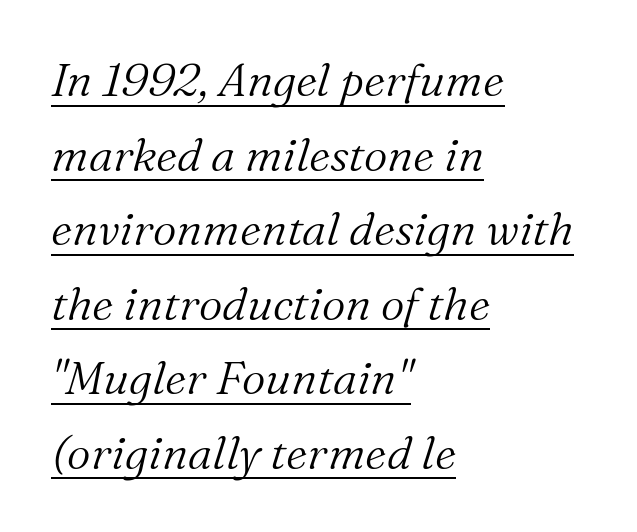
Small tapered or slab feet sit at the stroke ends, so this counts as serif. Notice how a bar underscores the lettering throughout. Do the characters align in a grid? No, the font is proportional. This sample uses an oblique cut, with every glyph tilted off the vertical.
